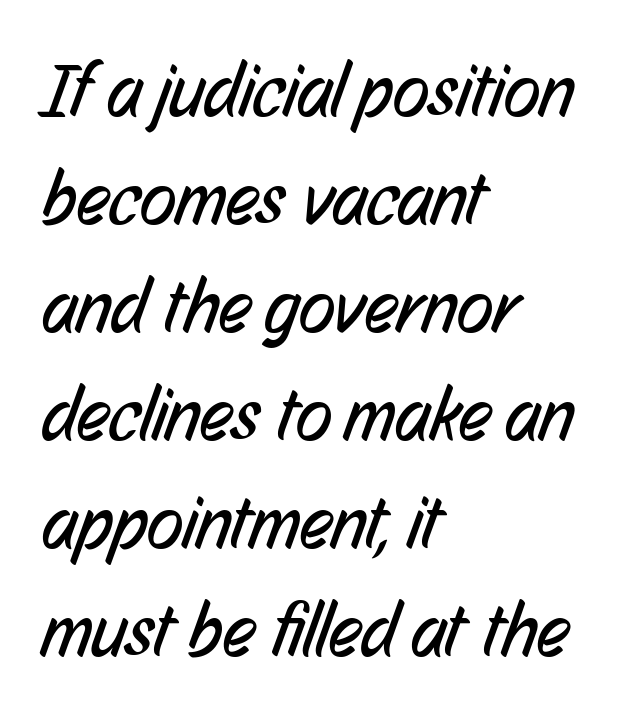
Character widths vary here, with narrow letters taking less room than wide ones. A typesetter would call this leading conventional body-copy spacing. The letters look calm and open, with moderate or lighter stems. The passage shown is typeset with a sans-serif family. This sample uses plain, unmodified letter spacing.
